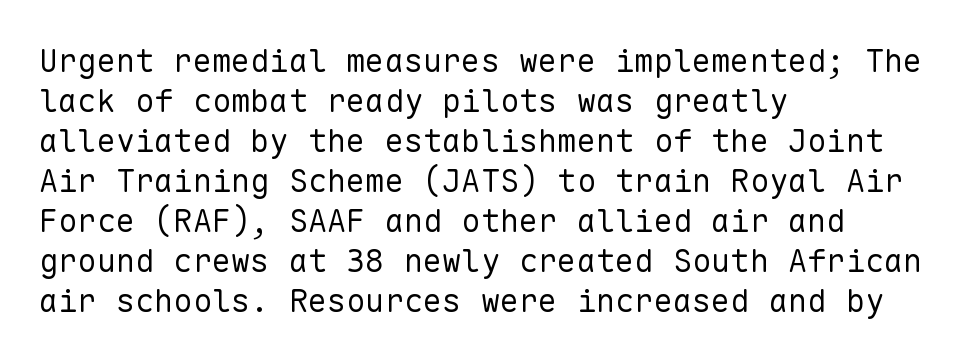
The image shows 32 px regular-weight sans-serif type, upright, monospaced; set left-aligned, normal line spacing (1.25x), normal letter spacing, not underlined; low stroke contrast and a medium x-height.
